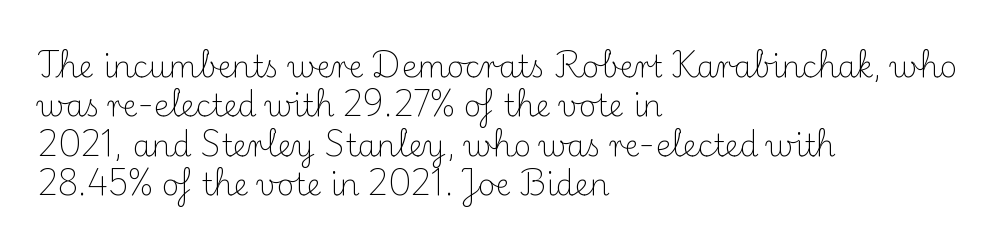
Q: Is the text bold? A: No.
Q: Is the text italic (slanted)? A: No, it is upright.
Q: Is the typeface a serif or a sans-serif typeface? A: Serif.
Q: Is the text underlined? A: No.
Q: How is the paragraph aligned? A: Left-aligned.
Q: Is the spacing between letters normal or unusually wide? A: Normal.
Q: Is the spacing between lines tight, normal or loose? A: Normal.
Q: Width (condensed, normal, or wide)? A: Normal.
Q: Stroke contrast? A: Medium.
Q: x-height? A: Small.
Q: Monospaced? A: No.
